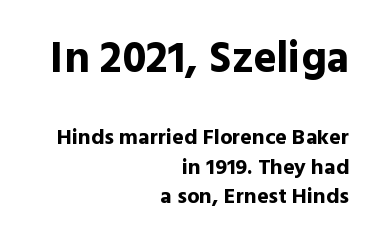
The rag falls on the left side of this text block. Each new line begins a customary step beneath the previous one. Scale decreases going downward across the two blocks. Proportional: the letters do not fall into vertical columns.
